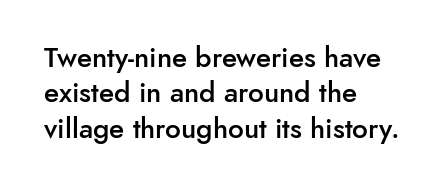
The image shows 28 px semibold sans-serif type, upright; set left-aligned, normal line spacing (1.26x), normal letter spacing, not underlined; low stroke contrast and a small x-height.
